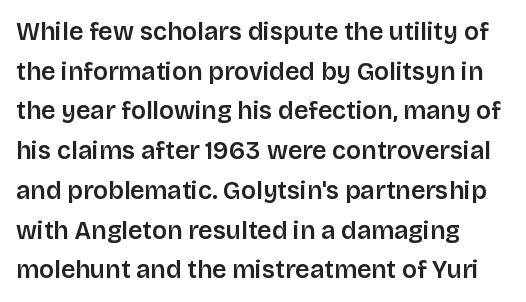
The image shows 25 px text type, upright; set left-aligned, normal line spacing (1.59x), normal letter spacing, not underlined.
